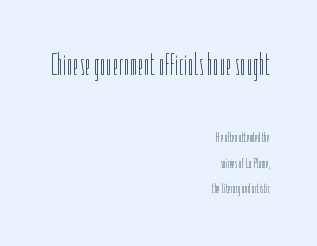
{"italic": "no", "bold": "no", "weight": "thin", "width": "condensed", "stroke_contrast": "low", "x_height": "medium", "monospaced": "no", "underline": "no", "align": "right", "line_spacing_ratio": 1.84, "letter_spacing": "normal", "letter_spacing_em": 0.0, "larger_block": "first", "size_ratio": 2.21, "glyph_px": 31}
